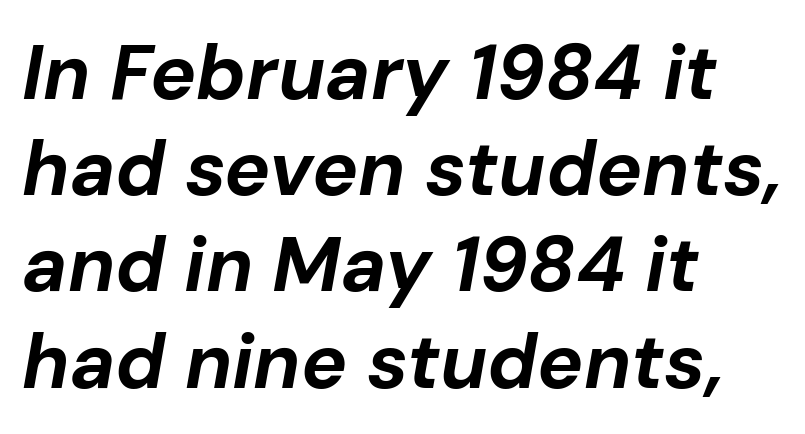
{"italic": "yes", "lean": "right", "slant_degrees": 10, "bold": "yes", "weight": "bold", "width": "normal", "stroke_contrast": "low", "x_height": "medium", "monospaced": "no", "underline": "no", "align": "left", "line_spacing": "normal", "line_spacing_ratio": 1.25, "letter_spacing": "normal", "letter_spacing_em": 0.0, "glyph_px": 77}
